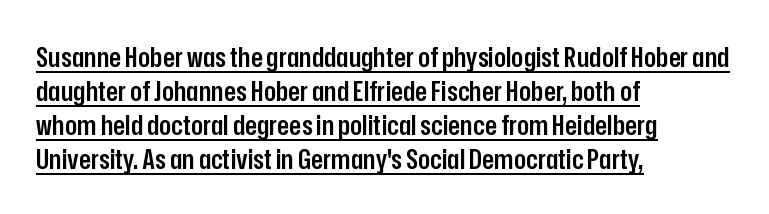
{"serif": "no", "italic": "no", "bold": "semi", "weight": "semibold", "width": "condensed", "stroke_contrast": "low", "x_height": "medium", "monospaced": "no", "underline": "yes", "align": "left", "line_spacing_ratio": 1.21, "letter_spacing": "normal", "letter_spacing_em": 0.0, "glyph_px": 28}
